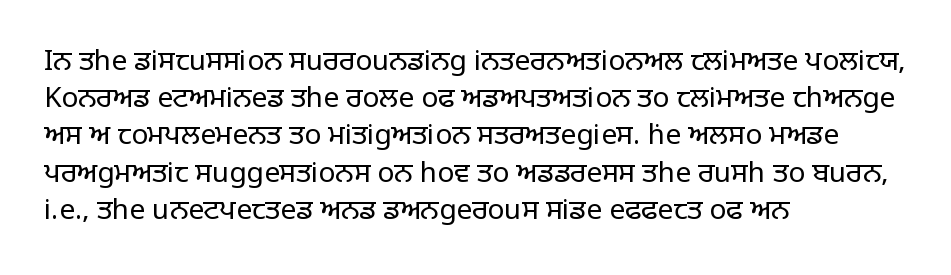
The image shows 28 px regular-weight sans-serif type, upright; set left-aligned, normal line spacing (1.33x), normal letter spacing, not underlined; low stroke contrast and a large x-height.
